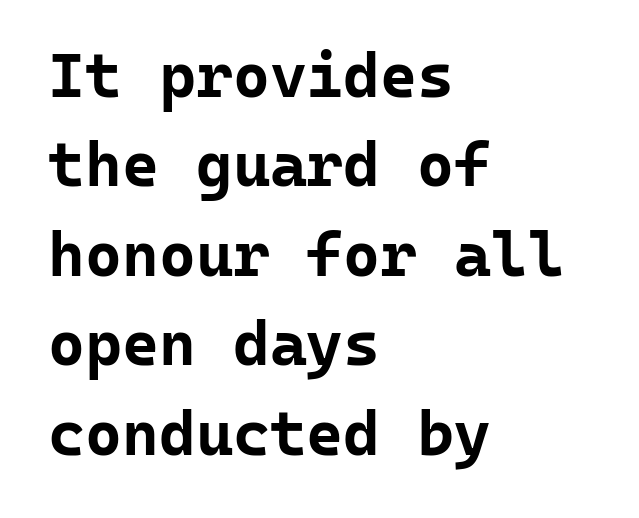
{"serif": "no", "italic": "no", "bold": "yes", "weight": "bold", "width": "normal", "stroke_contrast": "low", "x_height": "medium", "monospaced": "yes", "underline": "no", "align": "left", "line_spacing": "normal", "line_spacing_ratio": 1.42, "letter_spacing": "normal", "letter_spacing_em": 0.0, "glyph_px": 63}
